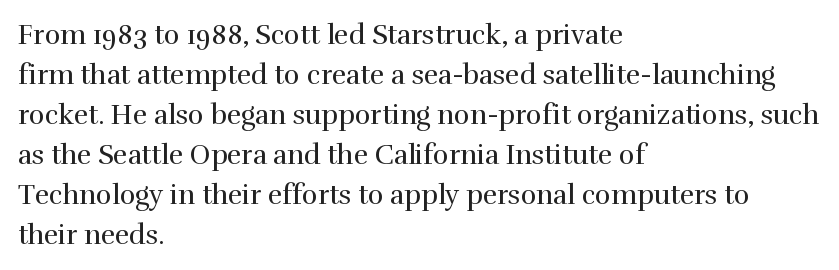
Q: Is the text bold? A: No.
Q: Is the text italic (slanted)? A: No, it is upright.
Q: Is the text underlined? A: No.
Q: How is the paragraph aligned? A: Left-aligned.
Q: Is the spacing between letters normal or unusually wide? A: Normal.
Q: Is the spacing between lines tight, normal or loose? A: Normal.
